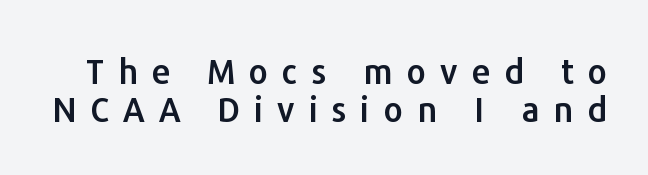
The type family on display is of the sans-serif kind. Character widths vary here, with narrow letters taking less room than wide ones. Nope, not italic — everything's standing straight. Horizontal bands of white between lines are thin slivers.
